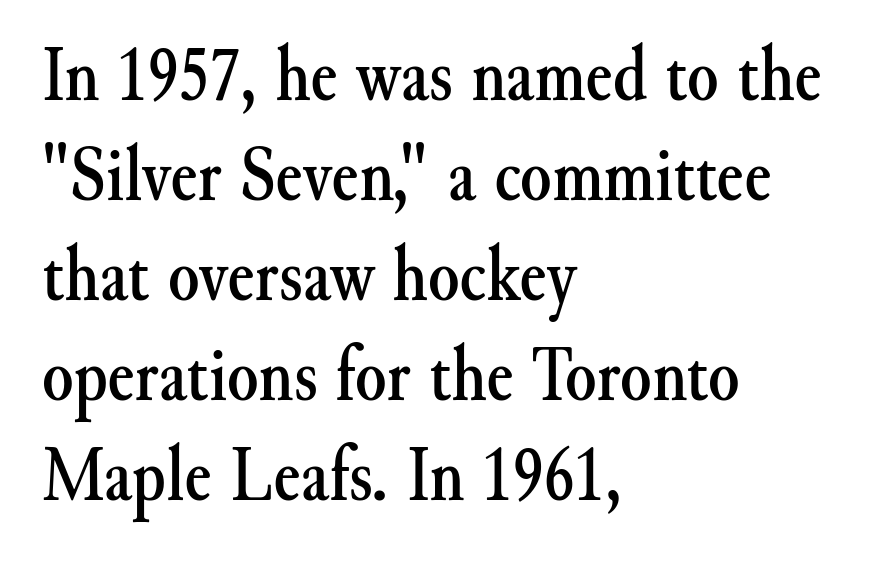
{"serif": "yes", "italic": "no", "width": "normal", "stroke_contrast": "medium", "x_height": "small", "monospaced": "no", "underline": "no", "align": "left", "line_spacing": "normal", "line_spacing_ratio": 1.25, "letter_spacing": "normal", "letter_spacing_em": 0.0, "glyph_px": 80}
